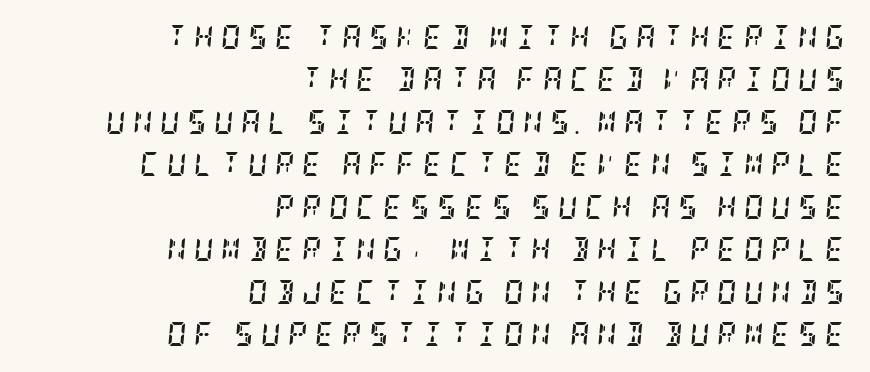
{"italic": "yes", "lean": "right", "slant_degrees": 5, "bold": "yes", "underline": "no", "align": "right", "line_spacing_ratio": 1.77, "letter_spacing": "wide", "letter_spacing_em": 0.31, "glyph_px": 24}
